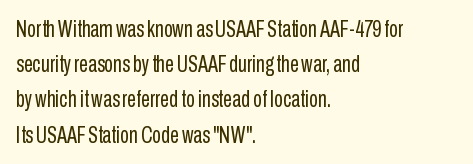
A typesetter would call this leading conventional body-copy spacing. Casual observation: everything's shoved over to the left. Counters stay open thanks to moderate or lighter strokes. The lettering stays uniformly vertical, giving the passage a roman look. No extra tracking has been applied to these lines. The gap between lines stays unmarked.
